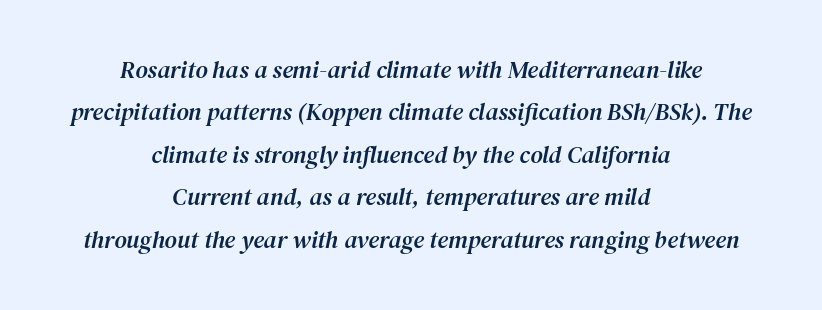
{"italic": "yes", "lean": "right", "slant_degrees": 12, "underline": "no", "align": "center", "line_spacing_ratio": 1.77, "letter_spacing": "normal", "letter_spacing_em": 0.0, "glyph_px": 24}
